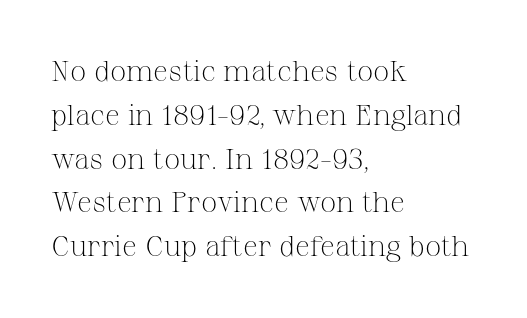
Q: Is the text bold? A: No.
Q: Is the text italic (slanted)? A: No, it is upright.
Q: Is the typeface a serif or a sans-serif typeface? A: Serif.
Q: Is the text underlined? A: No.
Q: How is the paragraph aligned? A: Left-aligned.
Q: Is the spacing between letters normal or unusually wide? A: Normal.
Q: Is the spacing between lines tight, normal or loose? A: Normal.
Q: Width (condensed, normal, or wide)? A: Normal.
Q: Stroke contrast? A: Medium.
Q: x-height? A: Medium.
Q: Monospaced? A: No.
